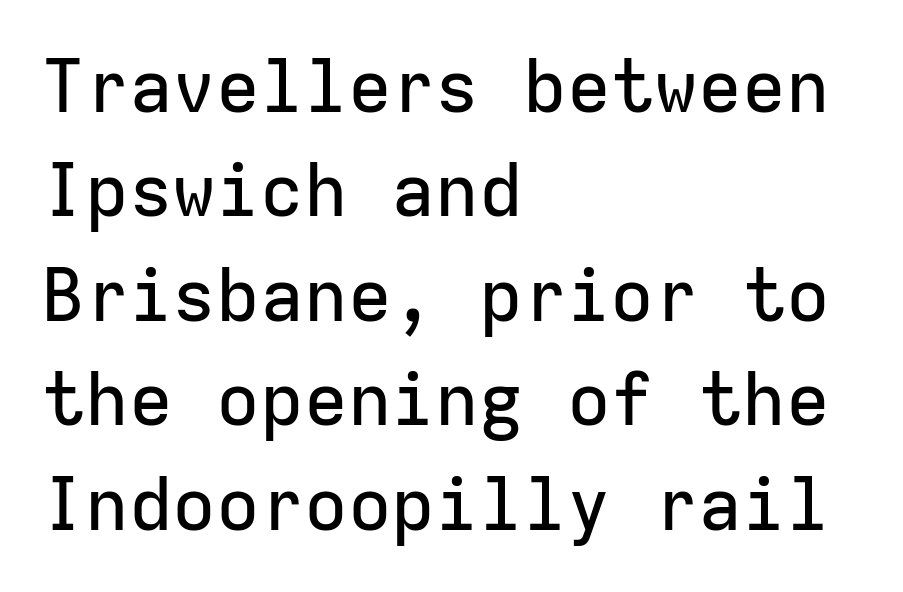
This rendering employs a face without finishing strokes, i.e., a sans-serif. Is the letter spacing exaggerated? No — it looks like the ordinary default. Posture: vertical. Looks like terminal output: every glyph gets an equal slot. The passage shown stacks its lines at a standard gap. The area under the type is left untouched.
